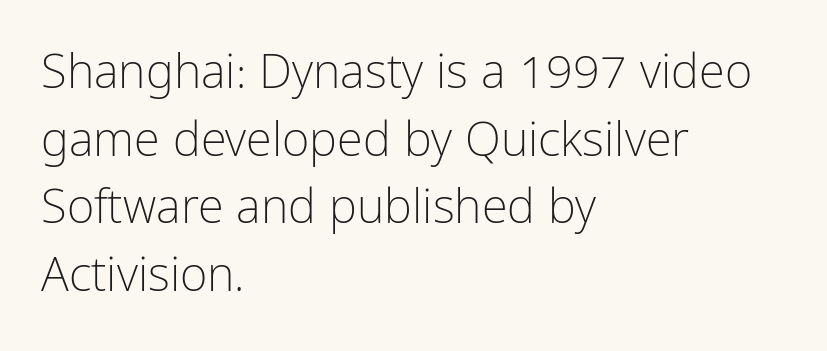
The image shows 47 px light, condensed sans-serif type, upright; set left-aligned, normal line spacing (1.44x), normal letter spacing, not underlined; low stroke contrast and a medium x-height.
